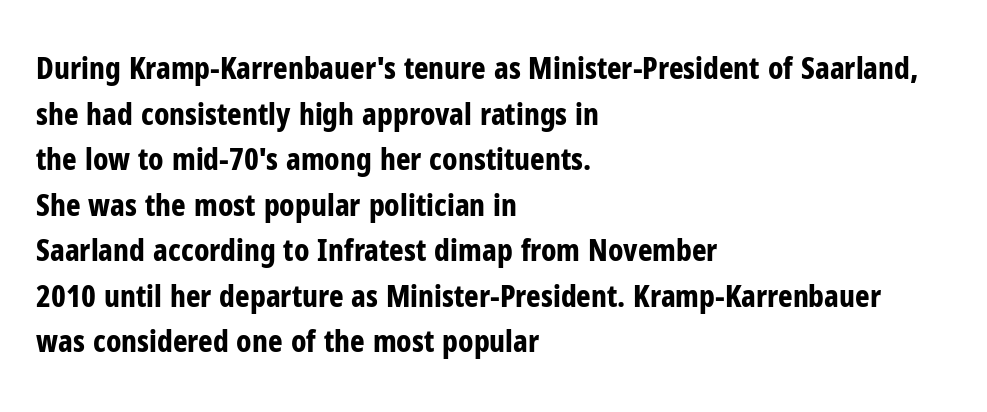
{"serif": "no", "italic": "no", "bold": "yes", "weight": "bold", "width": "condensed", "stroke_contrast": "low", "x_height": "medium", "monospaced": "no", "underline": "no", "align": "left", "line_spacing": "normal", "line_spacing_ratio": 1.47, "letter_spacing": "normal", "letter_spacing_em": 0.0, "glyph_px": 31}
